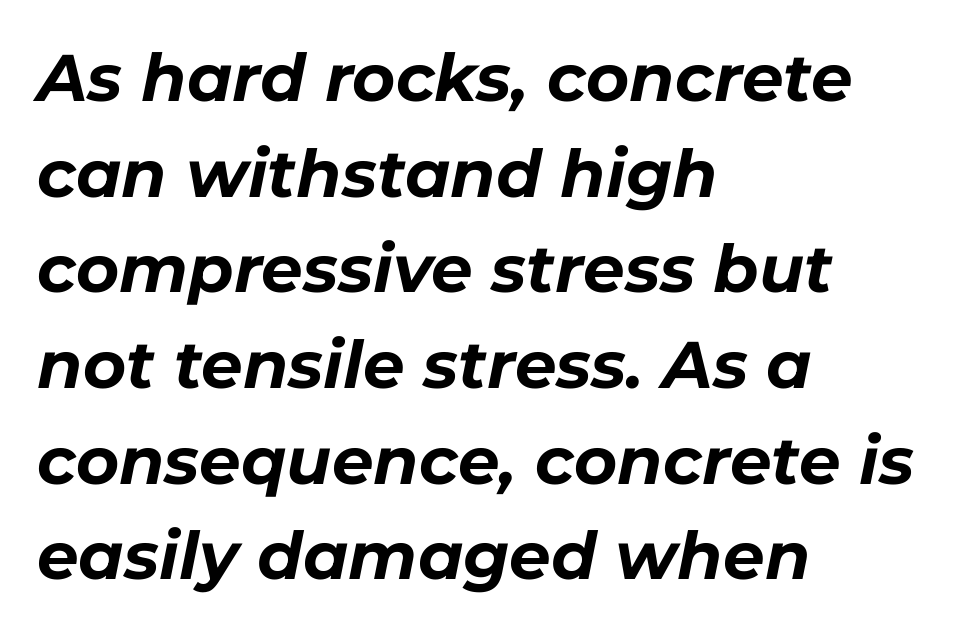
The image shows 66 px bold type, italic (leaning right); set left-aligned, normal line spacing (1.45x), normal letter spacing, not underlined; low stroke contrast and a medium x-height.
